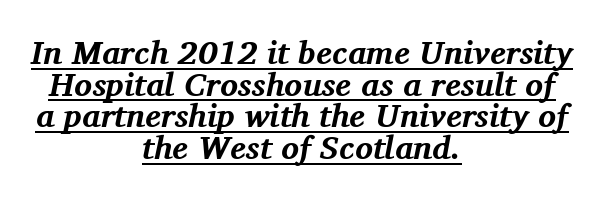
Here the glyphs are tracked normally, forming tight word shapes. The face used here appears with an underline applied. The typesetter chose a symmetrical, centered arrangement here. What's the leading like? Squeezed, with rows nearly overlapping. The passage shown is emphatically bold.
